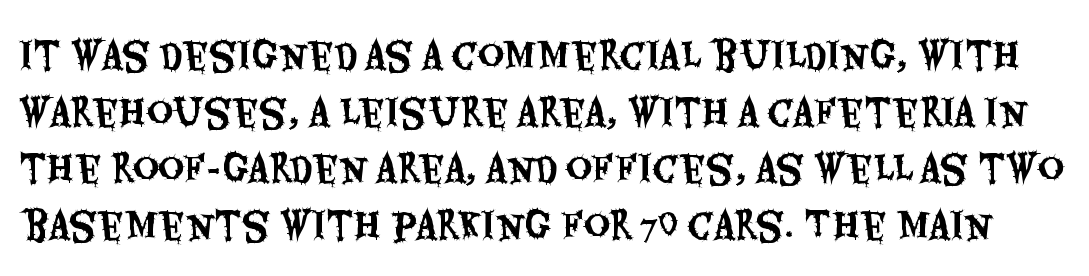
The image shows 36 px condensed sans-serif type, upright; set normal line spacing (1.57x), normal letter spacing, not underlined; medium stroke contrast and a large x-height.
